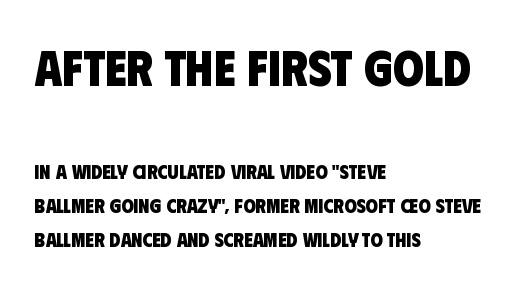
The image shows 50 px heavy, condensed sans-serif type; set left-aligned, normal line spacing (1.69x), normal letter spacing, not underlined; the first (top) block is 2.5x larger; low stroke contrast and a large x-height.
